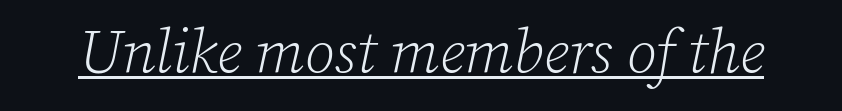
Varying glyph widths throughout — classic text-font behaviour. This sample uses an oblique cut, with every glyph tilted off the vertical. Type style note: has serifs. Caption: lettering with a line underneath. The line texture is even and compact thanks to regular tracking. The cut favours lightness, reaching ordinary text weight at its darkest.
